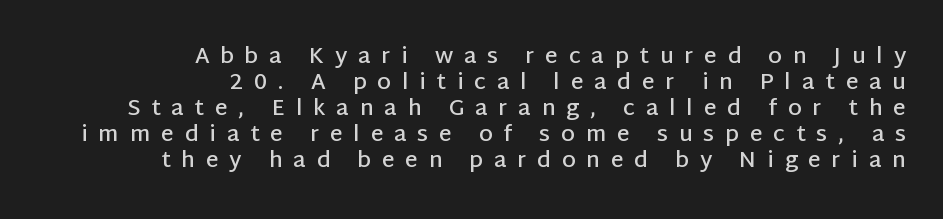
The image shows 22 px text type, upright; set right-aligned, line spacing 1.18x, unusually wide letter spacing (+0.49 em), not underlined.
